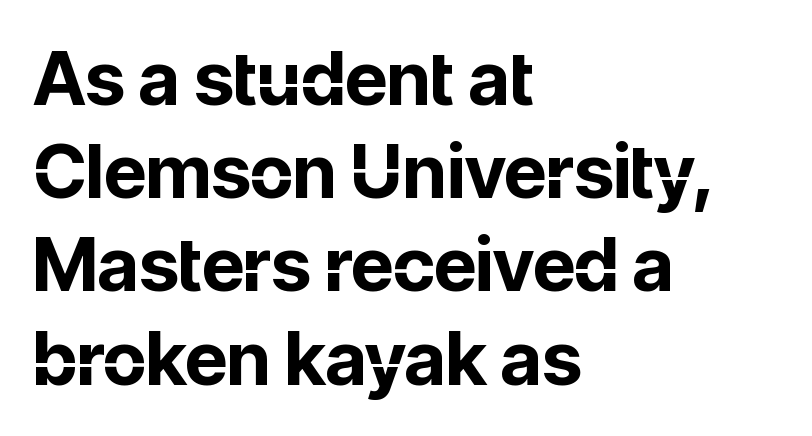
{"serif": "no", "italic": "no", "bold": "yes", "weight": "bold", "width": "normal", "stroke_contrast": "low", "x_height": "medium", "monospaced": "no", "underline": "no", "align": "left", "line_spacing": "normal", "line_spacing_ratio": 1.26, "letter_spacing": "normal", "letter_spacing_em": 0.0, "glyph_px": 74}
